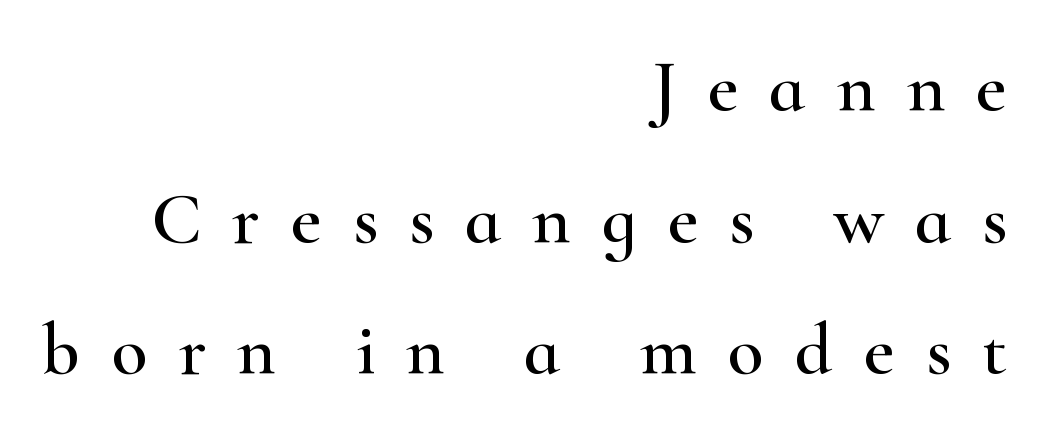
Q: Is the text italic (slanted)? A: No, it is upright.
Q: Is the typeface a serif or a sans-serif typeface? A: Serif.
Q: Is the text underlined? A: No.
Q: How is the paragraph aligned? A: Right-aligned.
Q: Is the spacing between letters normal or unusually wide? A: Unusually wide.
Q: Width (condensed, normal, or wide)? A: Wide.
Q: Stroke contrast? A: High.
Q: x-height? A: Small.
Q: Monospaced? A: No.
